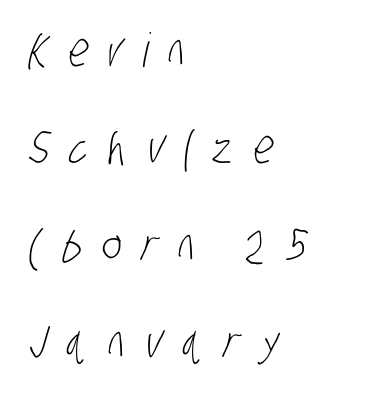
{"serif": "no", "bold": "no", "weight": "light", "width": "condensed", "stroke_contrast": "low", "x_height": "large", "monospaced": "no", "underline": "no", "align": "left", "line_spacing": "loose", "line_spacing_ratio": 2.07, "letter_spacing": "wide", "letter_spacing_em": 0.42, "glyph_px": 47}
